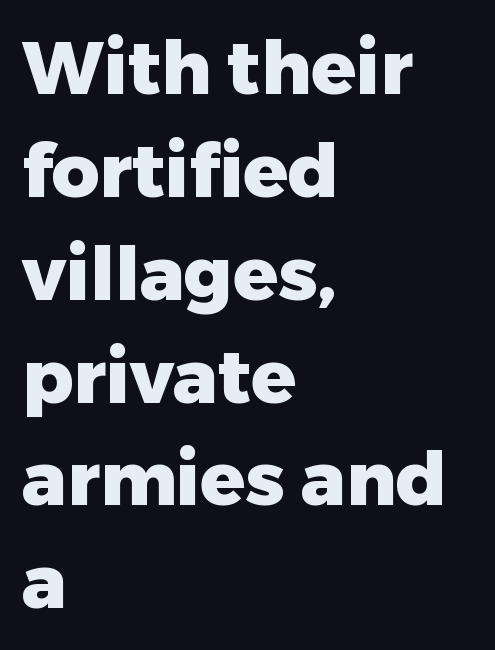
The image shows 74 px heavy sans-serif type, upright; set left-aligned, normal line spacing (1.39x), normal letter spacing, not underlined; low stroke contrast and a medium x-height.
